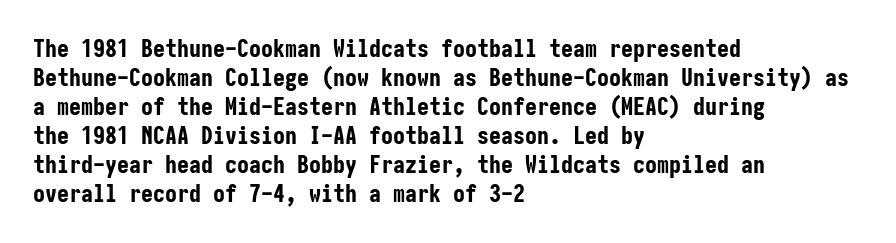
{"italic": "no", "bold": "yes", "underline": "no", "align": "left", "line_spacing_ratio": 1.21, "letter_spacing": "normal", "letter_spacing_em": 0.0, "glyph_px": 24}
